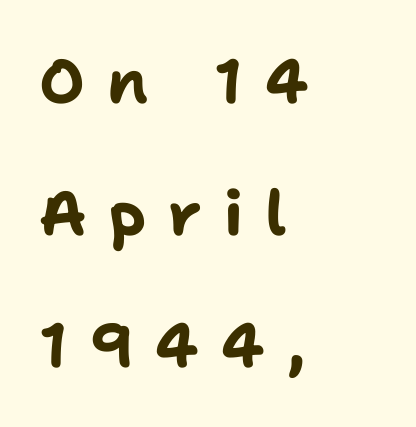
Q: Is the text bold? A: Yes.
Q: Is the text italic (slanted)? A: No, it is upright.
Q: Is the typeface a serif or a sans-serif typeface? A: Sans-serif.
Q: Is the text underlined? A: No.
Q: How is the paragraph aligned? A: Left-aligned.
Q: Is the spacing between letters normal or unusually wide? A: Unusually wide.
Q: Is the spacing between lines tight, normal or loose? A: Loose.
Q: Width (condensed, normal, or wide)? A: Normal.
Q: Stroke contrast? A: Low.
Q: x-height? A: Medium.
Q: Monospaced? A: No.
